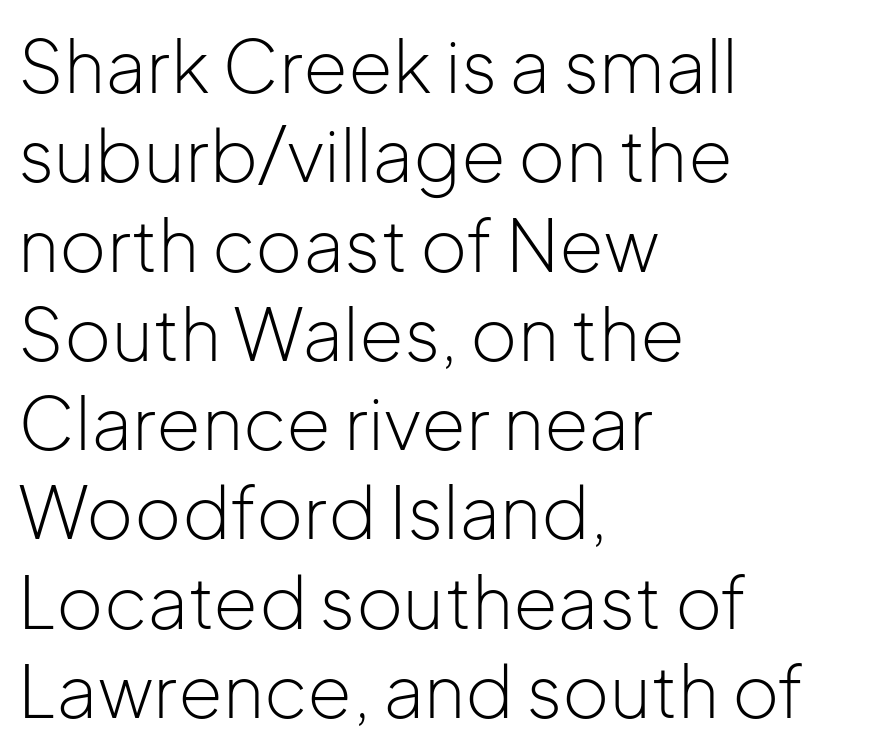
The image shows 72 px light sans-serif type, upright; set left-aligned, line spacing 1.24x, normal letter spacing, not underlined; low stroke contrast and a medium x-height.
